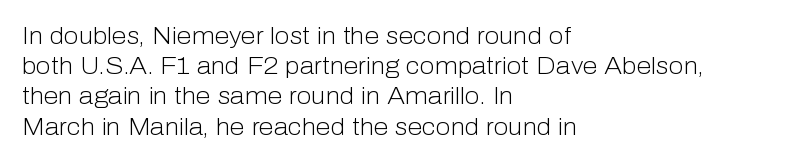
Q: Is the text bold? A: No.
Q: Is the text italic (slanted)? A: No, it is upright.
Q: Is the text underlined? A: No.
Q: How is the paragraph aligned? A: Left-aligned.
Q: Is the spacing between letters normal or unusually wide? A: Normal.
Q: Is the spacing between lines tight, normal or loose? A: Normal.
